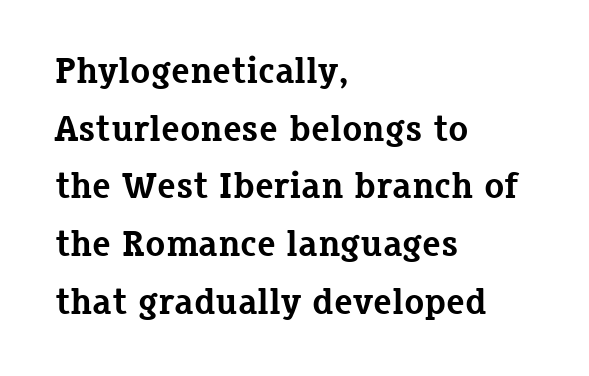
The image shows 37 px bold serif type, upright; set left-aligned, normal line spacing (1.56x), normal letter spacing, not underlined; low stroke contrast and a medium x-height.
